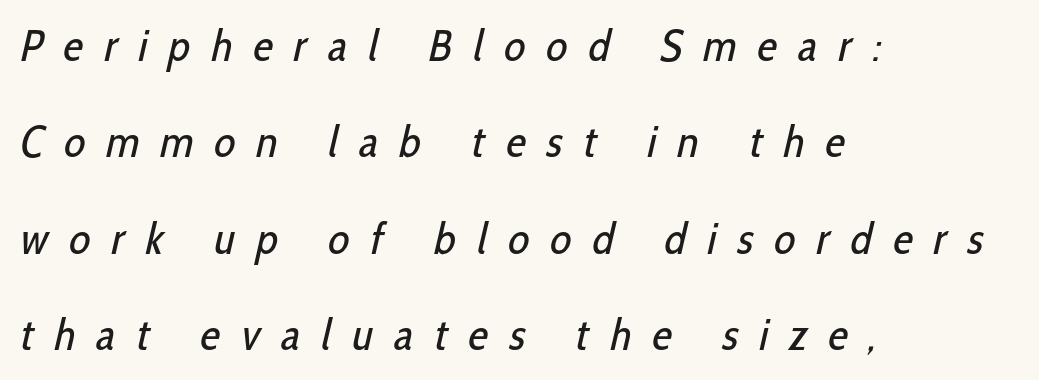
Q: Is the text bold? A: No.
Q: Is the typeface a serif or a sans-serif typeface? A: Sans-serif.
Q: Is the text underlined? A: No.
Q: How is the paragraph aligned? A: Left-aligned.
Q: Is the spacing between letters normal or unusually wide? A: Unusually wide.
Q: Is the spacing between lines tight, normal or loose? A: Loose.
Q: Width (condensed, normal, or wide)? A: Condensed.
Q: Stroke contrast? A: Low.
Q: x-height? A: Medium.
Q: Monospaced? A: No.
